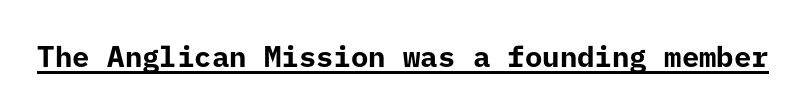
Q: Is the text bold? A: Yes.
Q: Is the text italic (slanted)? A: No, it is upright.
Q: Is the typeface a serif or a sans-serif typeface? A: Sans-serif.
Q: Is the text underlined? A: Yes.
Q: Is the spacing between letters normal or unusually wide? A: Normal.
Q: Width (condensed, normal, or wide)? A: Normal.
Q: Stroke contrast? A: Low.
Q: x-height? A: Medium.
